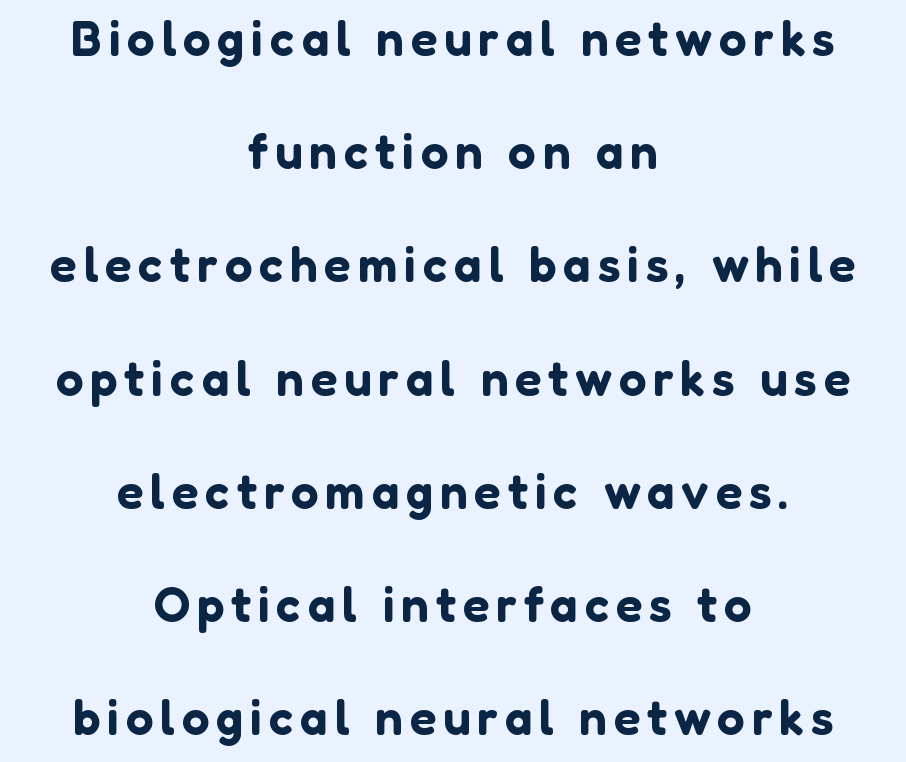
The image shows 49 px sans-serif type, upright; set centered, loose line spacing (2.31x), not underlined; low stroke contrast and a medium x-height.
